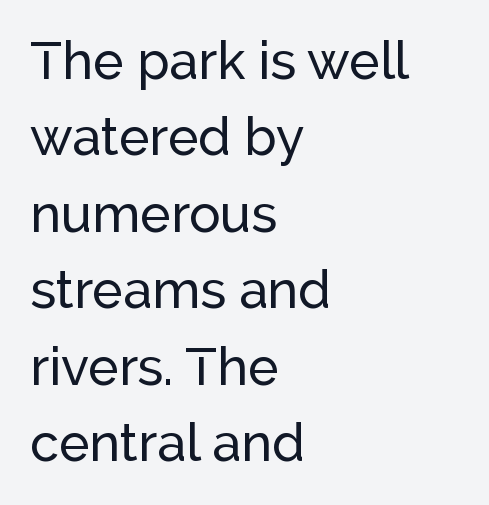
The image shows 52 px sans-serif type, upright; set left-aligned, normal line spacing (1.47x), normal letter spacing, not underlined; low stroke contrast and a medium x-height.
